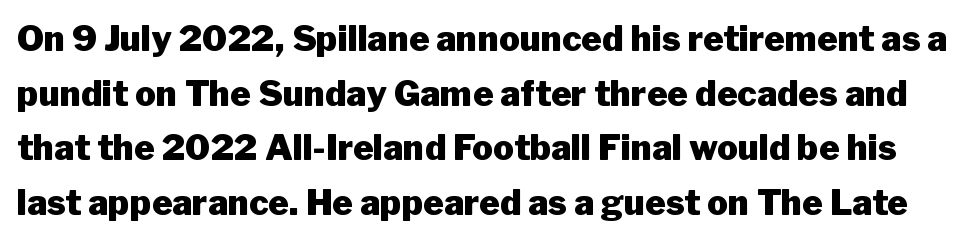
Q: Is the text bold? A: Yes.
Q: Is the text italic (slanted)? A: No, it is upright.
Q: Is the typeface a serif or a sans-serif typeface? A: Sans-serif.
Q: Is the text underlined? A: No.
Q: Is the spacing between letters normal or unusually wide? A: Normal.
Q: Is the spacing between lines tight, normal or loose? A: Normal.
Q: Width (condensed, normal, or wide)? A: Normal.
Q: Stroke contrast? A: Low.
Q: x-height? A: Medium.
Q: Monospaced? A: No.
